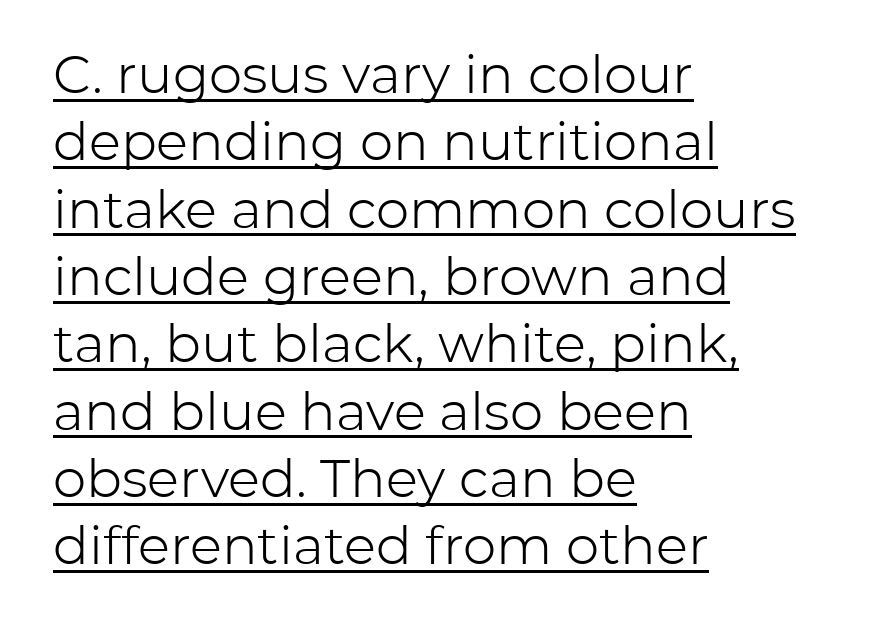
The image shows 53 px light sans-serif type, upright; set left-aligned, normal line spacing (1.27x), normal letter spacing, underlined; low stroke contrast and a medium x-height.
